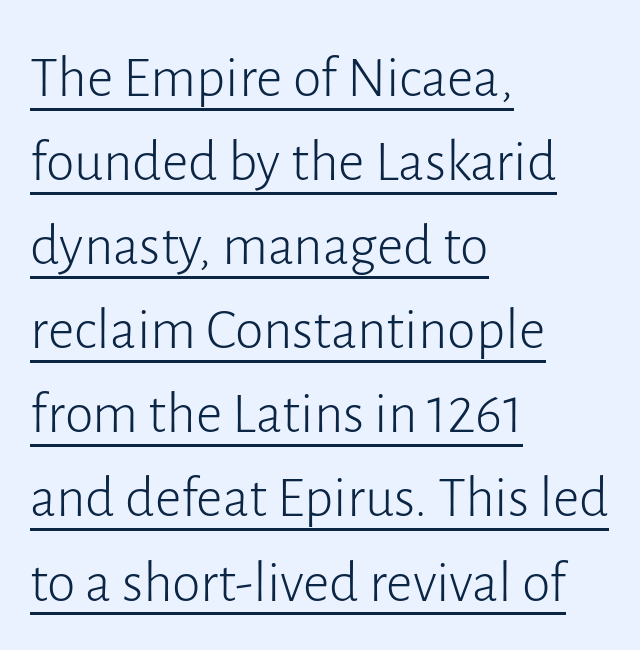
{"serif": "no", "italic": "no", "bold": "no", "weight": "light", "width": "normal", "stroke_contrast": "low", "x_height": "medium", "monospaced": "no", "underline": "yes", "align": "left", "line_spacing": "normal", "line_spacing_ratio": 1.45, "letter_spacing": "normal", "letter_spacing_em": 0.0, "glyph_px": 58}
